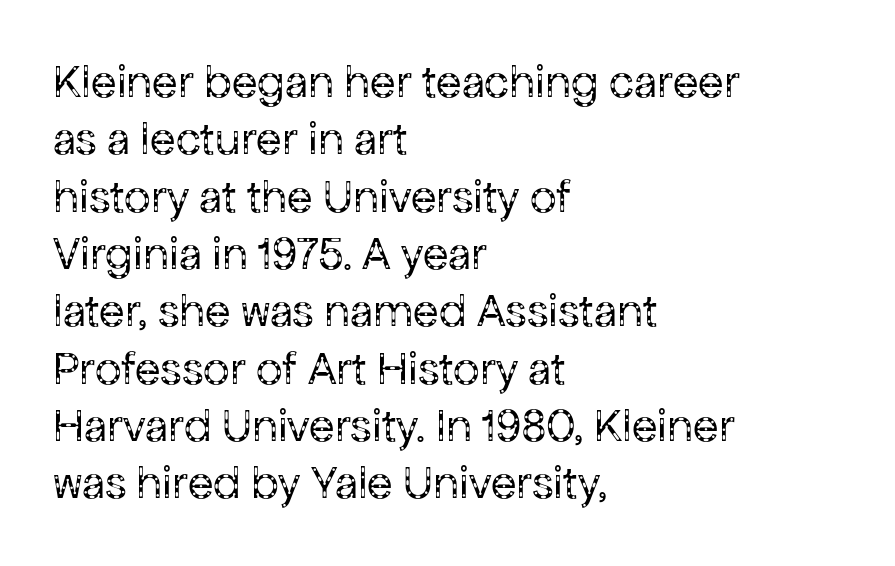
The image shows 47 px regular-weight sans-serif type, upright; set left-aligned, line spacing 1.22x, normal letter spacing, not underlined; low stroke contrast and a medium x-height.
